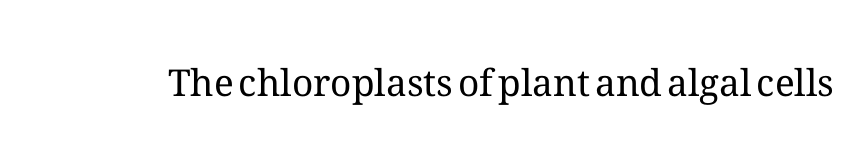
{"italic": "no", "bold": "no", "weight": "regular", "width": "normal", "stroke_contrast": "medium", "x_height": "medium", "monospaced": "no", "underline": "no", "letter_spacing": "normal", "letter_spacing_em": 0.0, "glyph_px": 37}
